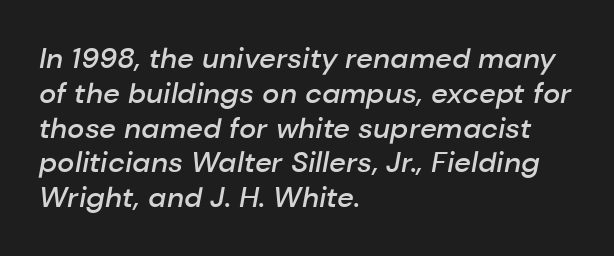
Is the letter spacing exaggerated? No — it looks like the ordinary default. These lines are set flush left with a ragged right edge. Summary of weight: moderately heavy, a semibold. The face used here has a pronounced slope to its letters. The zone under the glyphs is completely vacant. Do the characters align in a grid? No, the font is proportional.
